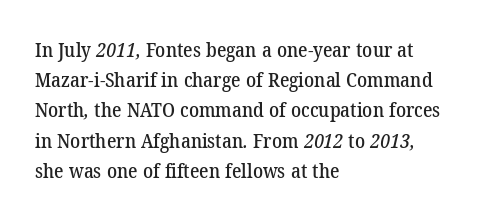
{"underline": "no", "align": "left", "line_spacing": "normal", "line_spacing_ratio": 1.51, "letter_spacing": "normal", "letter_spacing_em": 0.0, "glyph_px": 20}
